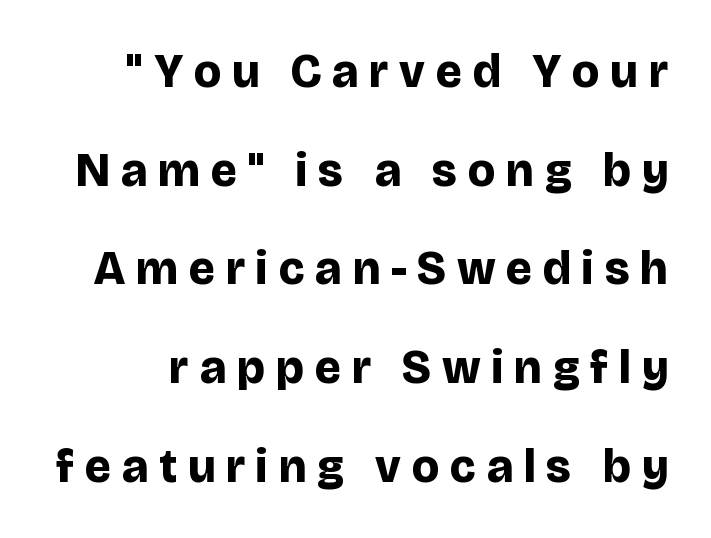
Q: Is the text bold? A: Yes.
Q: Is the text italic (slanted)? A: No, it is upright.
Q: Is the typeface a serif or a sans-serif typeface? A: Sans-serif.
Q: Is the text underlined? A: No.
Q: Is the spacing between letters normal or unusually wide? A: Unusually wide.
Q: Is the spacing between lines tight, normal or loose? A: Loose.
Q: Width (condensed, normal, or wide)? A: Normal.
Q: Stroke contrast? A: Low.
Q: x-height? A: Large.
Q: Monospaced? A: No.
